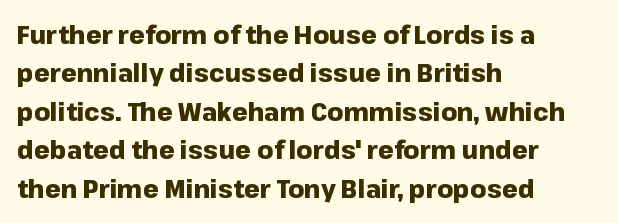
The image shows 25 px bold type, upright; set left-aligned, normal line spacing (1.54x), normal letter spacing, not underlined.
